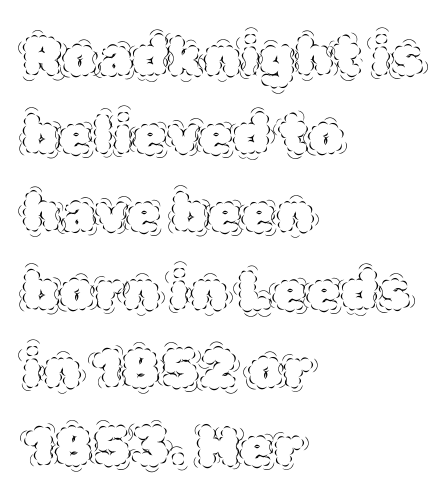
A typesetter would call this zero additional tracking. No word sits above an underline. The designer left line spacing at the default. The setting favours the left margin, as ordinary paragraphs usually do. Character widths vary here, with narrow letters taking less room than wide ones. Designer's note — italics off, roman on.
